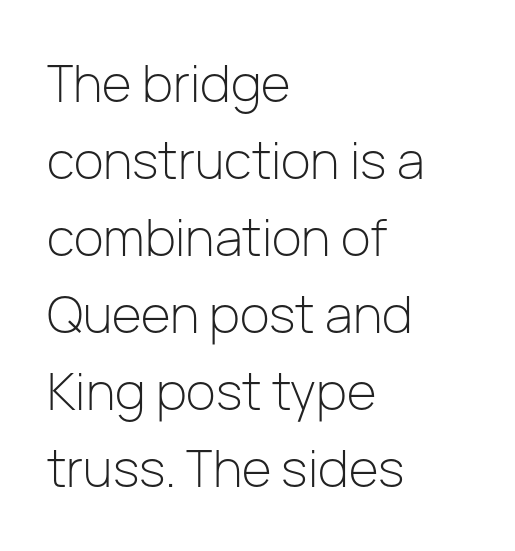
Q: Is the text bold? A: No.
Q: Is the text italic (slanted)? A: No, it is upright.
Q: Is the typeface a serif or a sans-serif typeface? A: Sans-serif.
Q: Is the text underlined? A: No.
Q: How is the paragraph aligned? A: Left-aligned.
Q: Is the spacing between letters normal or unusually wide? A: Normal.
Q: Is the spacing between lines tight, normal or loose? A: Normal.
Q: Width (condensed, normal, or wide)? A: Normal.
Q: Stroke contrast? A: Low.
Q: x-height? A: Medium.
Q: Monospaced? A: No.
